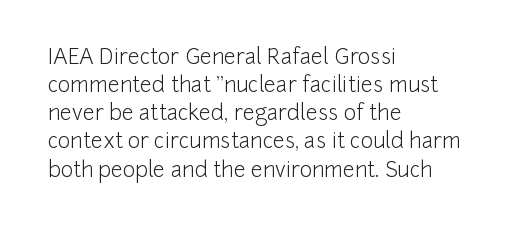
Visually the block forms a straight wall on the left and a jagged coastline on the right. Style check: upright. Bold? No — there's no thickening of the strokes. Notice how descenders clear the ascenders below comfortably — that's standard leading. Each word holds together tightly as a unit, with standard inter-letter gaps.
